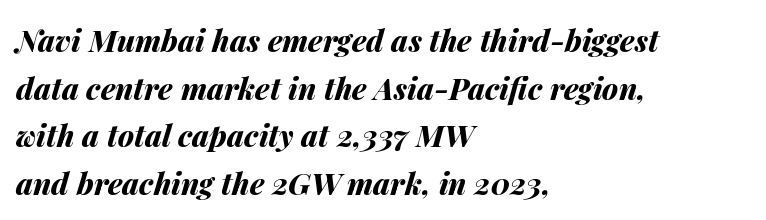
The image shows 30 px bold type, italic (leaning right); set left-aligned, normal line spacing (1.59x), normal letter spacing, not underlined; medium stroke contrast and a medium x-height.
